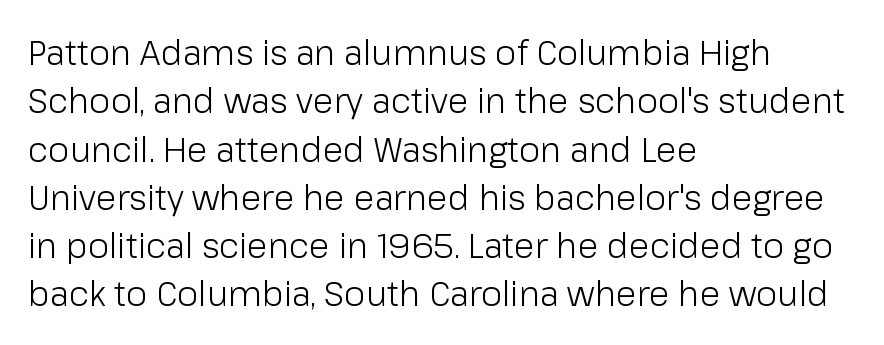
The image shows 34 px light sans-serif type, upright; set left-aligned, normal line spacing (1.42x), normal letter spacing, not underlined; low stroke contrast and a medium x-height.
